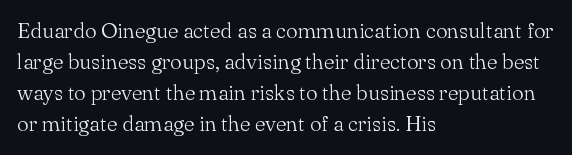
The image shows 21 px text type, upright; set left-aligned, normal line spacing (1.48x), normal letter spacing, not underlined.
